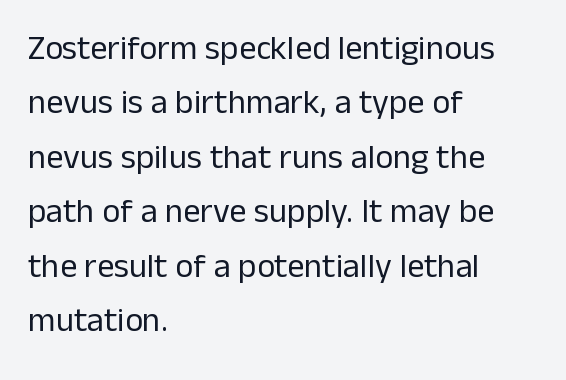
Q: Is the text bold? A: No.
Q: Is the text italic (slanted)? A: No, it is upright.
Q: Is the typeface a serif or a sans-serif typeface? A: Sans-serif.
Q: Is the text underlined? A: No.
Q: How is the paragraph aligned? A: Left-aligned.
Q: Is the spacing between letters normal or unusually wide? A: Normal.
Q: Is the spacing between lines tight, normal or loose? A: Normal.
Q: Width (condensed, normal, or wide)? A: Normal.
Q: Stroke contrast? A: Low.
Q: x-height? A: Medium.
Q: Monospaced? A: No.
